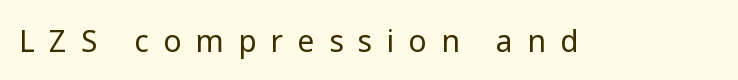
The image shows 30 px regular-weight sans-serif type, upright; set unusually wide letter spacing (+0.48 em), not underlined; low stroke contrast and a medium x-height.
